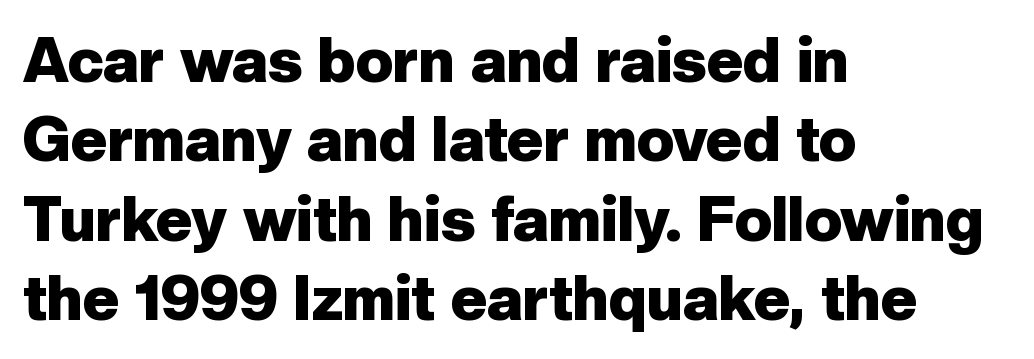
The image shows 62 px heavy sans-serif type, upright; set left-aligned, normal line spacing (1.28x), normal letter spacing, not underlined; low stroke contrast and a medium x-height.
